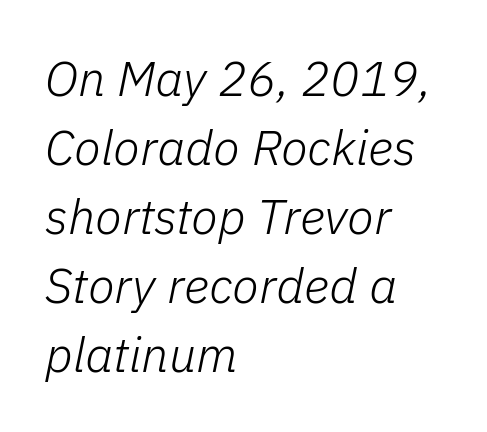
The image shows 49 px light type, italic (leaning right); set left-aligned, normal line spacing (1.41x), normal letter spacing, not underlined; low stroke contrast and a medium x-height.
